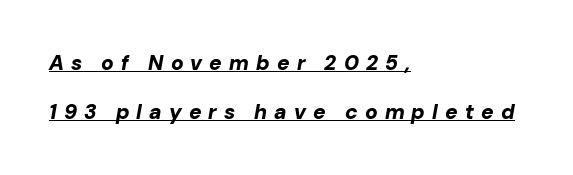
{"italic": "yes", "lean": "right", "slant_degrees": 10, "bold": "yes", "underline": "yes", "align": "left", "line_spacing": "loose", "line_spacing_ratio": 2.31, "letter_spacing": "wide", "letter_spacing_em": 0.34, "glyph_px": 21}
